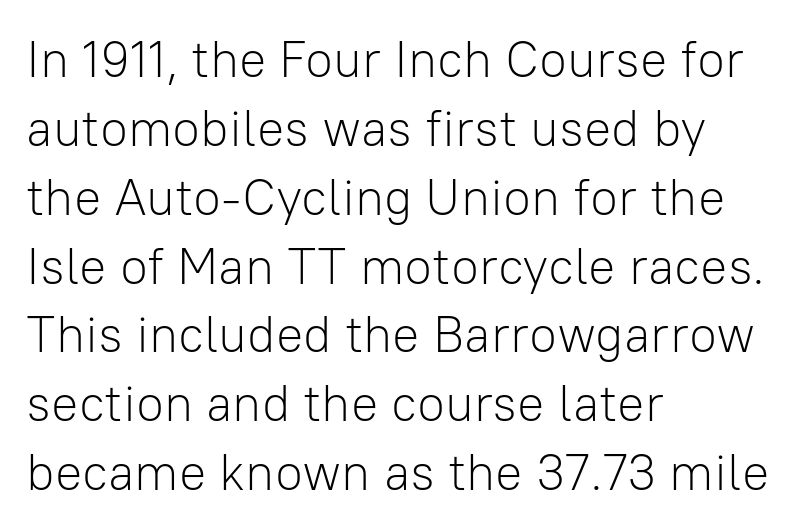
Q: Is the text bold? A: No.
Q: Is the text italic (slanted)? A: No, it is upright.
Q: Is the typeface a serif or a sans-serif typeface? A: Sans-serif.
Q: Is the text underlined? A: No.
Q: How is the paragraph aligned? A: Left-aligned.
Q: Is the spacing between letters normal or unusually wide? A: Normal.
Q: Is the spacing between lines tight, normal or loose? A: Normal.
Q: Width (condensed, normal, or wide)? A: Normal.
Q: Stroke contrast? A: Low.
Q: x-height? A: Medium.
Q: Monospaced? A: No.
